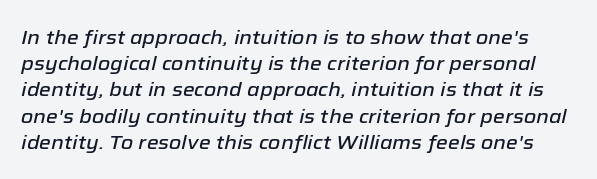
The image shows 20 px text type, italic (leaning right); set normal line spacing (1.31x), normal letter spacing, not underlined.
